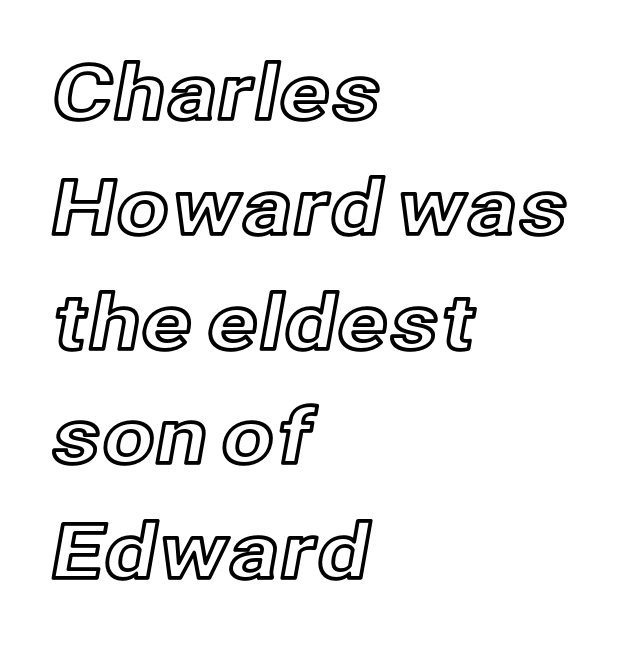
This rendering leaves character spacing at its baseline value. Spacing verdict: proportional, widths tailored to each character. Visually the block forms a straight wall on the left and a jagged coastline on the right.
